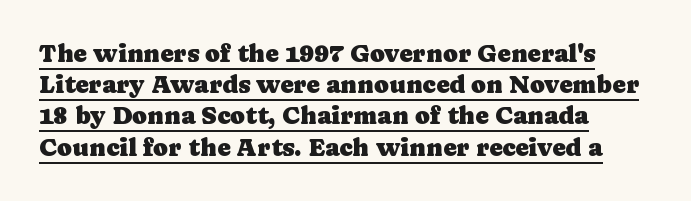
Q: Is the text italic (slanted)? A: No, it is upright.
Q: Is the text underlined? A: Yes.
Q: How is the paragraph aligned? A: Left-aligned.
Q: Is the spacing between letters normal or unusually wide? A: Normal.
Q: Is the spacing between lines tight, normal or loose? A: Normal.
